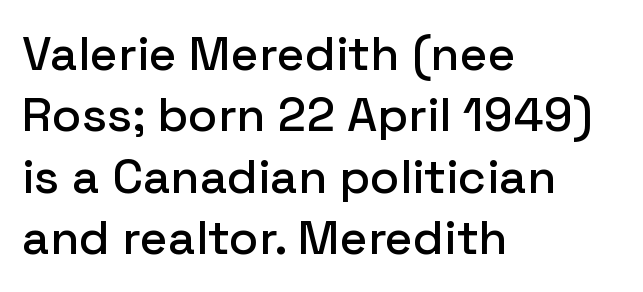
{"serif": "no", "italic": "no", "width": "normal", "stroke_contrast": "low", "x_height": "medium", "monospaced": "no", "underline": "no", "align": "left", "line_spacing": "normal", "line_spacing_ratio": 1.28, "letter_spacing": "normal", "letter_spacing_em": 0.0, "glyph_px": 48}
